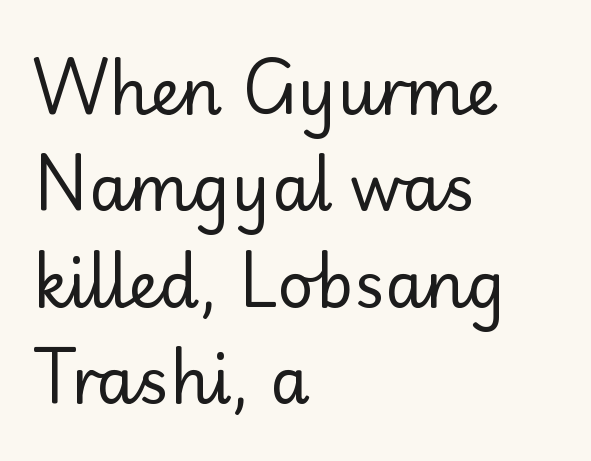
The vertical gap from one line to the next is medium. Every stem runs plumb, perpendicular to the baseline. The specimen omits any rule beneath the text block's lines. If you drew a ruler down the left edge, every line would touch it. Does extra space separate the letters? No, they use regular spacing. Stems here are at most as thick as an everyday book face.
